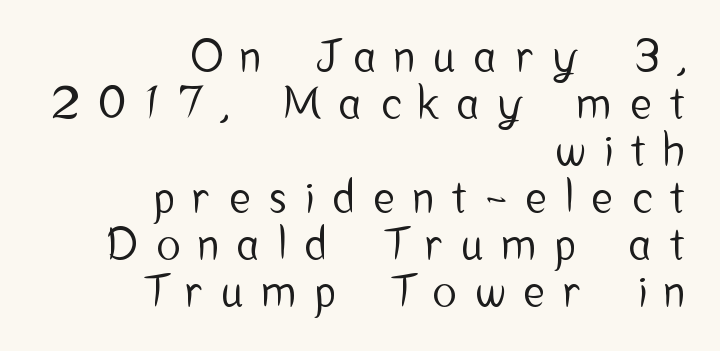
Rule under the text: the space is simply empty. The gaps between neighbouring characters are conspicuously large. The font's upright variant was chosen for this text. Spacing verdict: proportional, widths tailored to each character. The line-height multiplier appears low, near solid setting.
